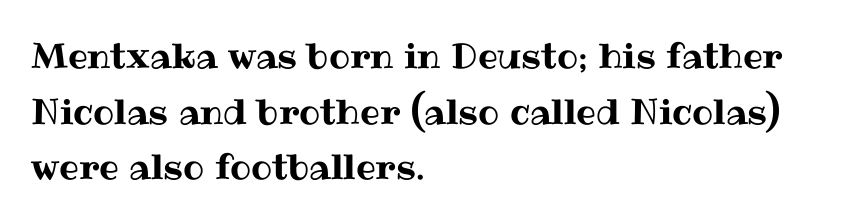
The image shows 35 px text type, upright; set left-aligned, normal line spacing (1.59x), normal letter spacing, not underlined; medium stroke contrast and a medium x-height.
